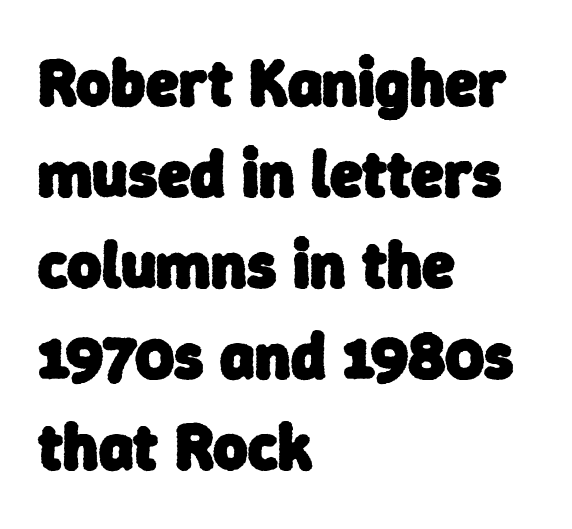
Is this a fixed-width face? No — the glyphs have proportional, varying widths. Weight: bold. Any mark beneath the type? The region is blank. The setting favours the left margin, as ordinary paragraphs usually do. The vertical gap from one line to the next is medium. Compared with typical body copy, the letter spacing here is the same.
